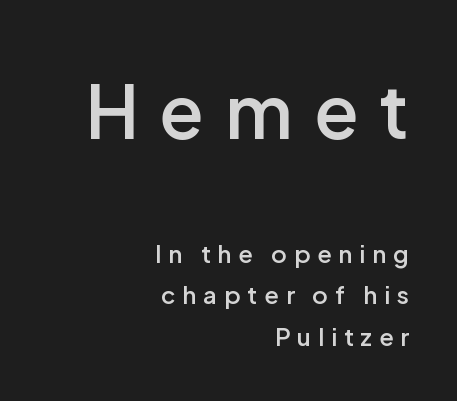
Think of a printed novel: that variable character pitch is what you see here. These lines are composed in type without serifs. Decoration check: the copy has no underline. If you drew a ruler down the right edge, every line would touch it. The letters in the upper block stand taller than those in the block below.
